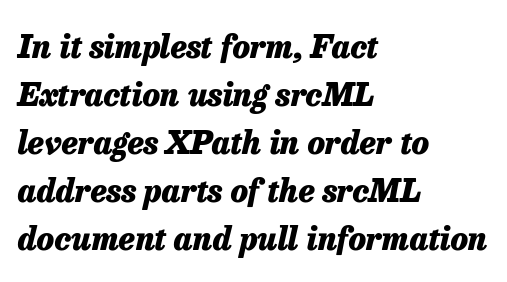
Heavy, bold letterforms. A student would call this left alignment; a typographer would say flush left, rag right. One glance says typical: line gaps are just what's usual. The letters advance in unequal steps, a hallmark of proportional type. This sample uses an oblique cut, with every glyph tilted off the vertical. Glance below the letters and you will spot only blank space.
